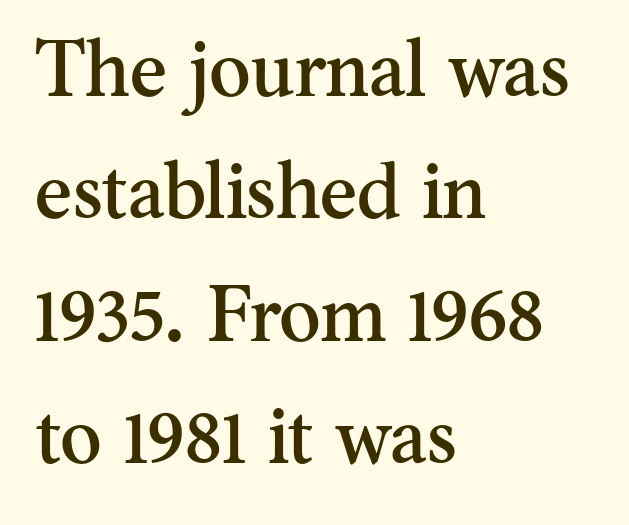
The image shows 79 px serif type, upright; set left-aligned, normal line spacing (1.55x), normal letter spacing, not underlined; medium stroke contrast and a small x-height.
